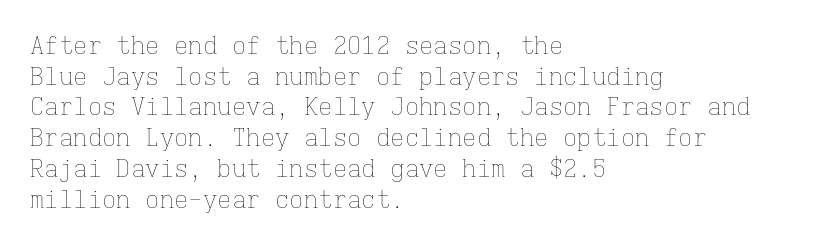
{"italic": "no", "bold": "no", "underline": "no", "align": "left", "line_spacing": "normal", "line_spacing_ratio": 1.28, "letter_spacing": "normal", "letter_spacing_em": 0.0, "glyph_px": 24}
